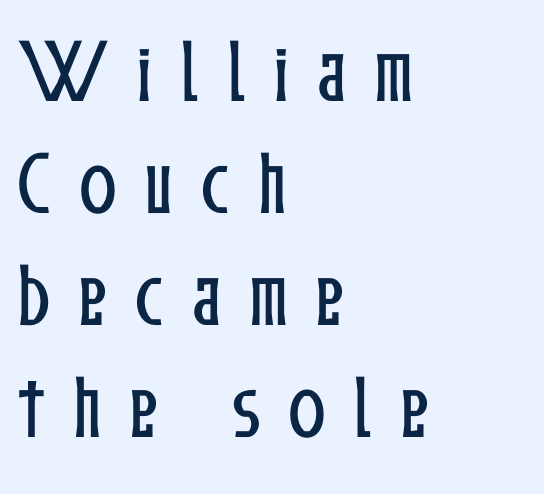
These lines are rendered in a variable-pitch font. Is there any slant? The stems are plumb. The letters are spread apart with noticeably loose tracking. Only glyphs here, with clear space below each row. Visually the block forms a straight wall on the left and a jagged coastline on the right.
